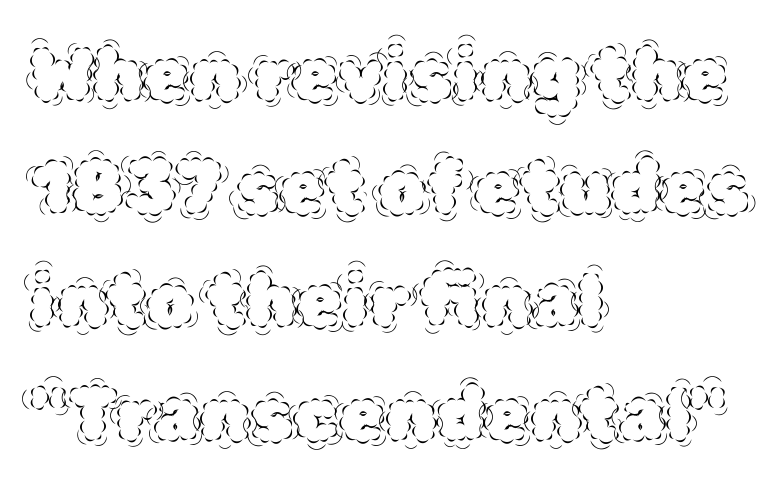
Reading down the block, your eye returns to a fixed left position each line. The letters advance in unequal steps, a hallmark of proportional type. Heaviness? Minimal to ordinary, like unemphasized prose. Nope, not italic — everything's standing straight. Is the letter spacing exaggerated? No — it looks like the ordinary default. Words float on clear page, feet unadorned.
